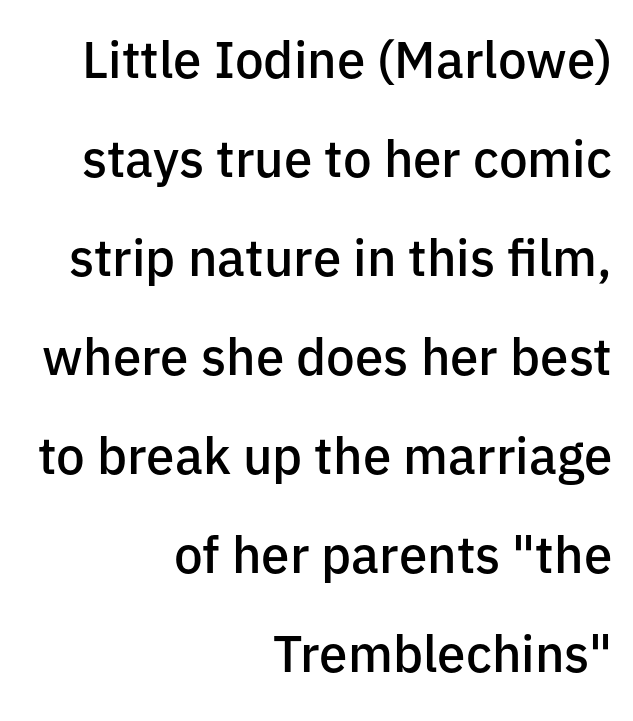
Posture: upright roman. Regarding serifs, this sample does without them. The tracking reads as untouched default to a designer's eye. A flush-right, rag-left setting is used for this passage. The rendering uses a semibold face; strokes are thickened but not to full bold. Whoever set this chose breathing room over compactness in the vertical rhythm.
